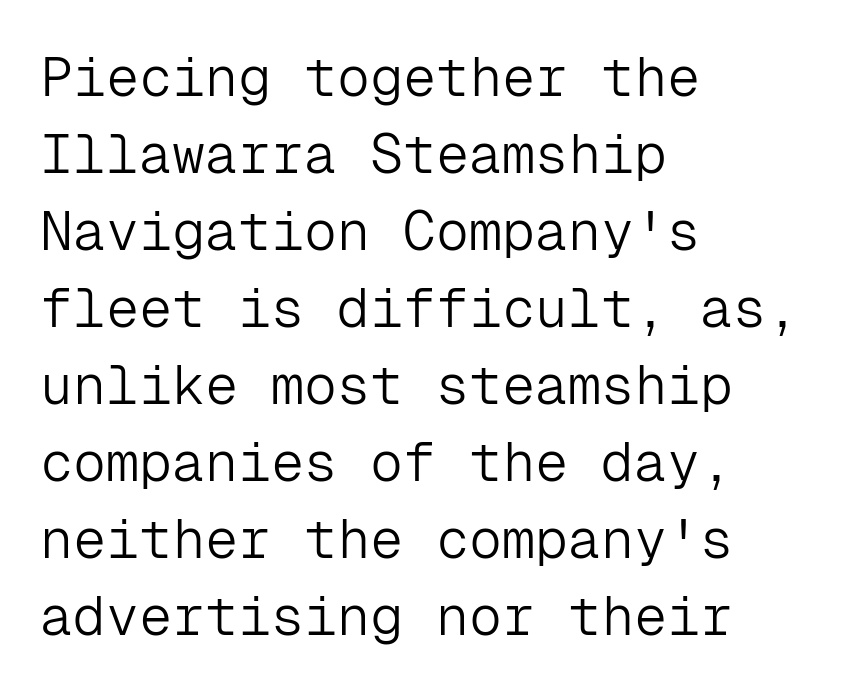
{"serif": "no", "italic": "no", "bold": "no", "weight": "light", "width": "normal", "stroke_contrast": "low", "x_height": "medium", "monospaced": "yes", "underline": "no", "align": "left", "line_spacing": "normal", "line_spacing_ratio": 1.4, "letter_spacing": "normal", "letter_spacing_em": 0.0, "glyph_px": 55}
